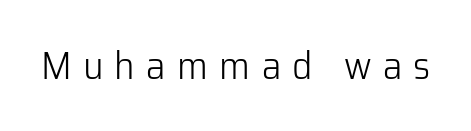
Weight: not bold — regular or lighter. Caption: expanded tracking, letters set apart. Think of a printed novel: that variable character pitch is what you see here. The specimen reads as upright at a glance.
